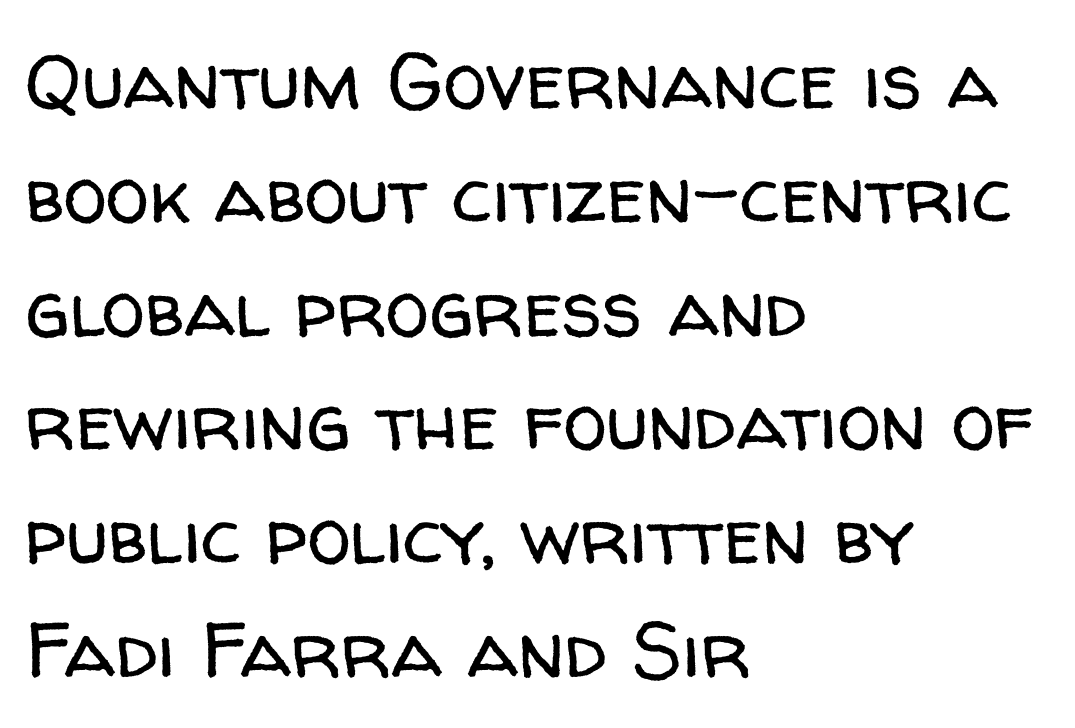
{"serif": "no", "italic": "no", "bold": "no", "weight": "regular", "width": "normal", "stroke_contrast": "low", "x_height": "medium", "monospaced": "no", "underline": "no", "align": "left", "line_spacing": "normal", "line_spacing_ratio": 1.44, "letter_spacing": "normal", "letter_spacing_em": 0.0, "glyph_px": 79}
